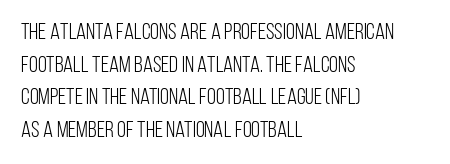
The image shows 23 px text type, upright; set left-aligned, normal line spacing (1.42x), normal letter spacing, not underlined.
